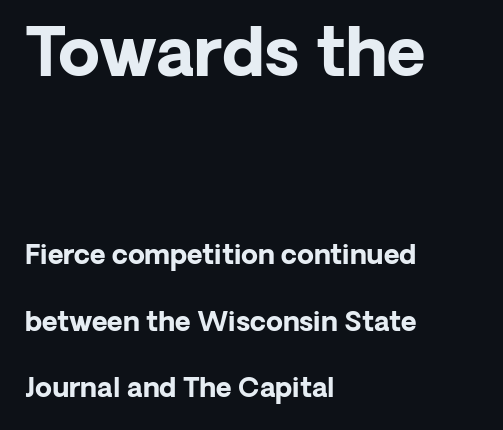
Q: Is the text bold? A: Yes.
Q: Is the text italic (slanted)? A: No, it is upright.
Q: Is the typeface a serif or a sans-serif typeface? A: Sans-serif.
Q: Is the text underlined? A: No.
Q: How is the paragraph aligned? A: Left-aligned.
Q: Is the spacing between letters normal or unusually wide? A: Normal.
Q: Is the spacing between lines tight, normal or loose? A: Loose.
Q: Which block of text is set in a larger size, the first (top) or the second (bottom)? A: The first (top) one.
Q: Width (condensed, normal, or wide)? A: Normal.
Q: Stroke contrast? A: Low.
Q: x-height? A: Medium.
Q: Monospaced? A: No.
